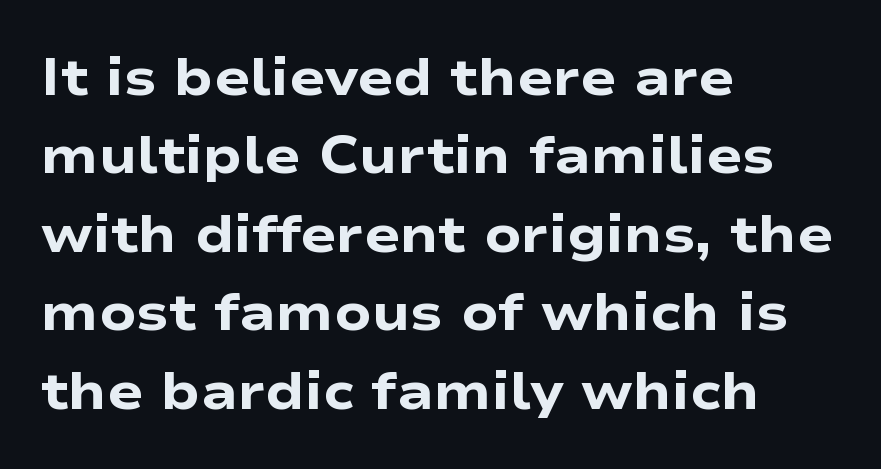
The image shows 53 px heavy, wide sans-serif type, upright; set left-aligned, normal line spacing (1.48x), normal letter spacing, not underlined; low stroke contrast and a medium x-height.
